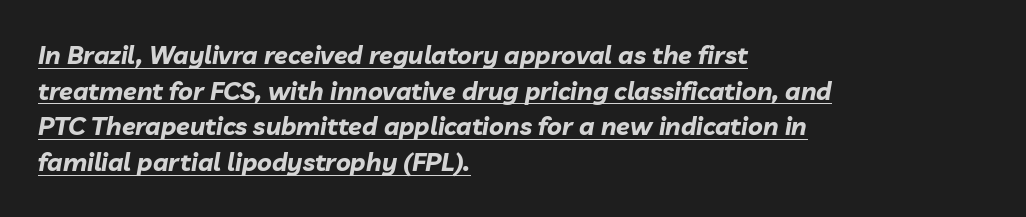
Q: Is the text bold? A: Yes.
Q: Is the text italic (slanted)? A: Yes, it leans right by about 10 degrees.
Q: Is the text underlined? A: Yes.
Q: How is the paragraph aligned? A: Left-aligned.
Q: Is the spacing between letters normal or unusually wide? A: Normal.
Q: Is the spacing between lines tight, normal or loose? A: Normal.
